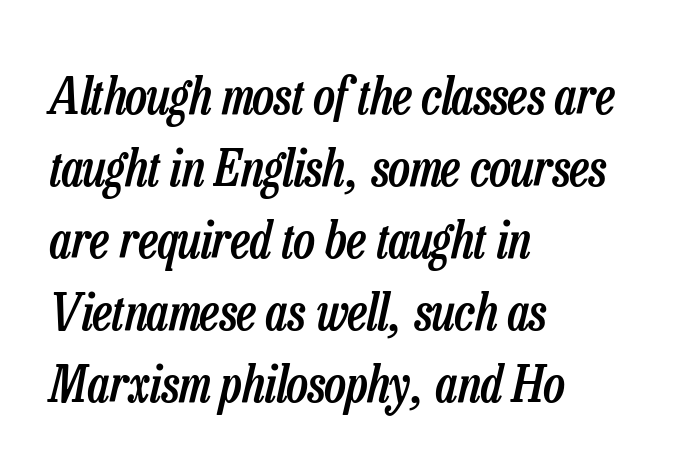
The image shows 51 px semibold, condensed type, italic (leaning right); set left-aligned, normal line spacing (1.41x), normal letter spacing, not underlined; low stroke contrast and a medium x-height.
